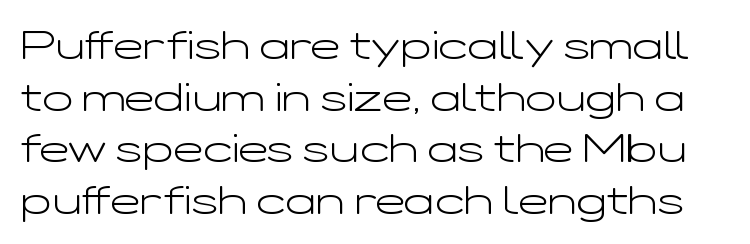
In terms of leading, this rendering sits right in the middle. Look at the bottom of the vertical strokes: they stop flat, with no serifs. A typesetter would call this proportional, since set widths differ per character. Letters have the restrained weight of plain body copy at most.
